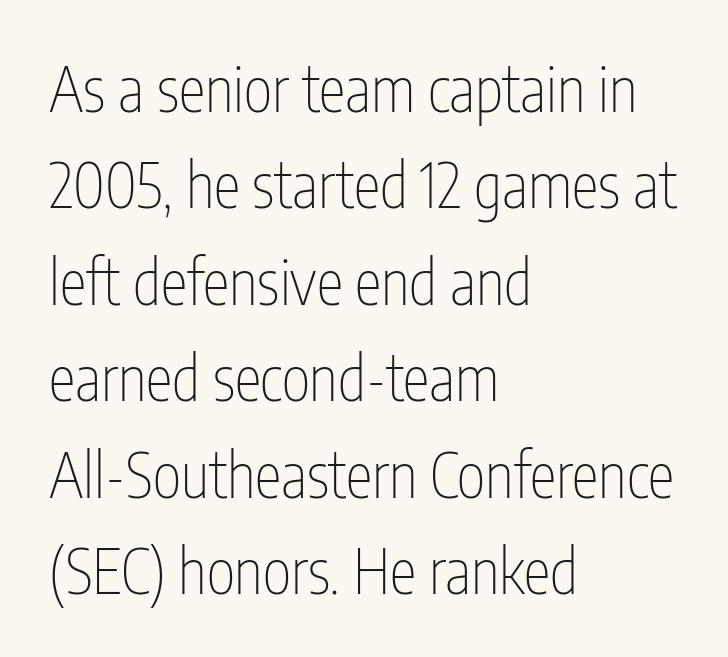
{"serif": "no", "italic": "no", "bold": "no", "weight": "thin", "width": "condensed", "stroke_contrast": "low", "x_height": "medium", "monospaced": "no", "underline": "no", "align": "left", "line_spacing": "normal", "line_spacing_ratio": 1.58, "letter_spacing": "normal", "letter_spacing_em": 0.0, "glyph_px": 61}
